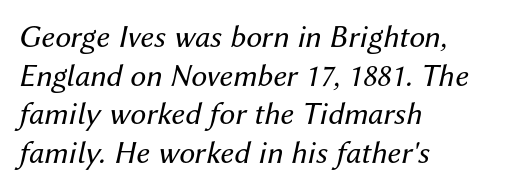
Q: Is the text bold? A: No.
Q: Is the text italic (slanted)? A: Yes, it leans right by about 12 degrees.
Q: Is the text underlined? A: No.
Q: How is the paragraph aligned? A: Left-aligned.
Q: Is the spacing between letters normal or unusually wide? A: Normal.
Q: Width (condensed, normal, or wide)? A: Normal.
Q: Stroke contrast? A: Medium.
Q: x-height? A: Medium.
Q: Monospaced? A: No.
